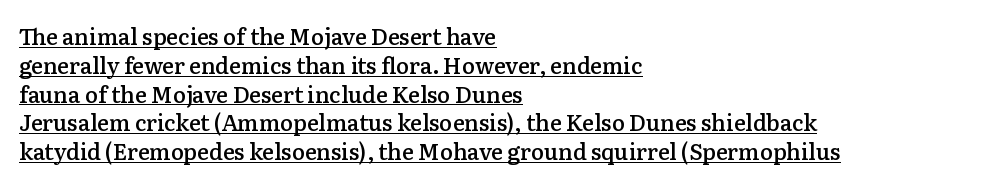
Q: Is the text bold? A: Semi-bold.
Q: Is the text italic (slanted)? A: No, it is upright.
Q: Is the text underlined? A: Yes.
Q: How is the paragraph aligned? A: Left-aligned.
Q: Is the spacing between letters normal or unusually wide? A: Normal.
Q: Is the spacing between lines tight, normal or loose? A: Normal.
